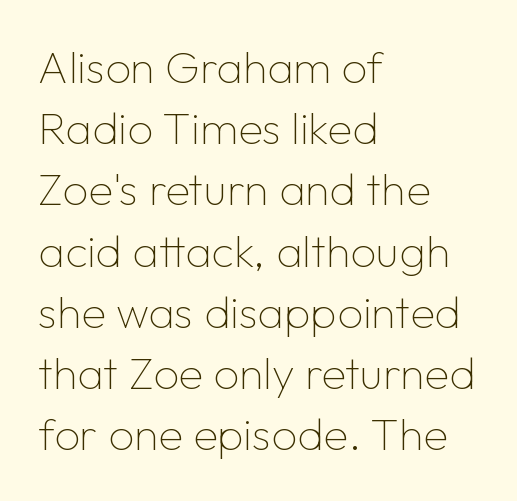
{"serif": "no", "italic": "no", "bold": "no", "weight": "thin", "width": "normal", "stroke_contrast": "low", "x_height": "medium", "monospaced": "no", "underline": "no", "align": "left", "line_spacing": "normal", "line_spacing_ratio": 1.36, "letter_spacing": "normal", "letter_spacing_em": 0.0, "glyph_px": 45}
